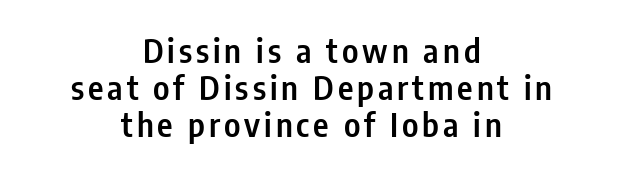
Q: Is the text bold? A: Semi-bold.
Q: Is the text italic (slanted)? A: No, it is upright.
Q: Is the typeface a serif or a sans-serif typeface? A: Sans-serif.
Q: Is the text underlined? A: No.
Q: How is the paragraph aligned? A: Centered.
Q: Is the spacing between lines tight, normal or loose? A: Tight.
Q: Width (condensed, normal, or wide)? A: Condensed.
Q: Stroke contrast? A: Low.
Q: x-height? A: Medium.
Q: Monospaced? A: No.
